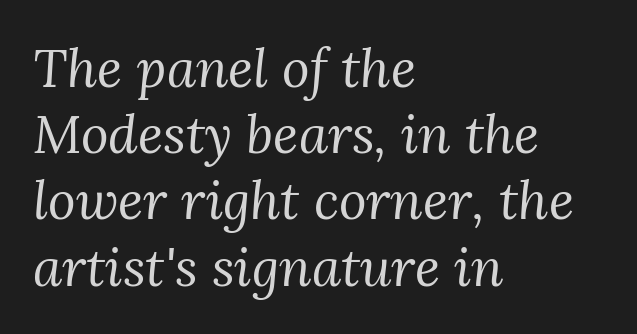
Q: Is the text bold? A: No.
Q: Is the text italic (slanted)? A: Yes, it leans right by about 3 degrees.
Q: Is the typeface a serif or a sans-serif typeface? A: Serif.
Q: Is the text underlined? A: No.
Q: How is the paragraph aligned? A: Left-aligned.
Q: Is the spacing between letters normal or unusually wide? A: Normal.
Q: Is the spacing between lines tight, normal or loose? A: Normal.
Q: Width (condensed, normal, or wide)? A: Normal.
Q: Stroke contrast? A: Medium.
Q: x-height? A: Medium.
Q: Monospaced? A: No.
